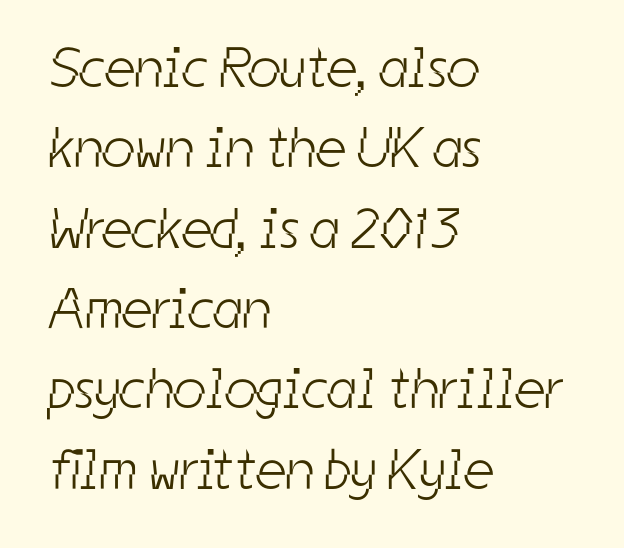
{"serif": "no", "bold": "no", "weight": "light", "width": "condensed", "stroke_contrast": "low", "x_height": "medium", "monospaced": "no", "underline": "no", "align": "left", "line_spacing": "normal", "line_spacing_ratio": 1.41, "letter_spacing": "normal", "letter_spacing_em": 0.0, "glyph_px": 57}
